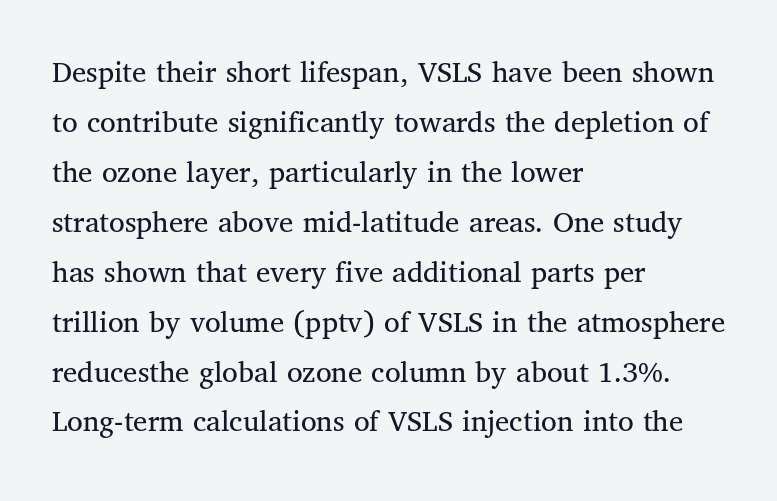
Q: Is the text bold? A: No.
Q: Is the text italic (slanted)? A: No, it is upright.
Q: Is the typeface a serif or a sans-serif typeface? A: Serif.
Q: Is the text underlined? A: No.
Q: How is the paragraph aligned? A: Left-aligned.
Q: Is the spacing between letters normal or unusually wide? A: Normal.
Q: Is the spacing between lines tight, normal or loose? A: Normal.
Q: Width (condensed, normal, or wide)? A: Normal.
Q: Stroke contrast? A: Medium.
Q: x-height? A: Medium.
Q: Monospaced? A: No.
